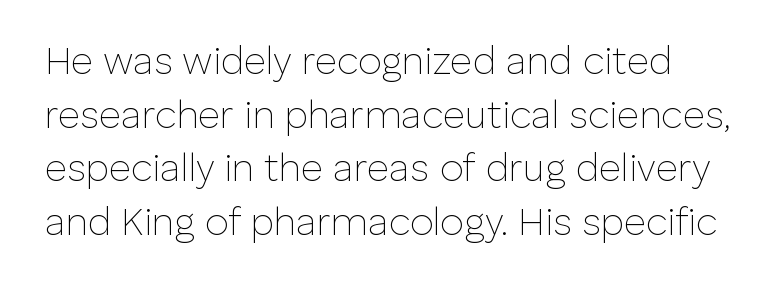
Leading: standard. A typesetter would call this proportional, since set widths differ per character. This is roman type, the default non-slanted kind. Compared with typical body copy, the letter spacing here is the same.
